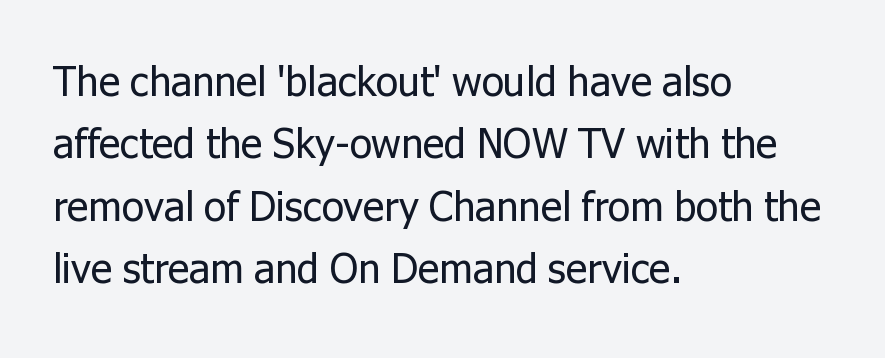
The image shows 41 px regular-weight sans-serif type, upright; set left-aligned, normal line spacing (1.52x), normal letter spacing, not underlined; low stroke contrast and a medium x-height.
